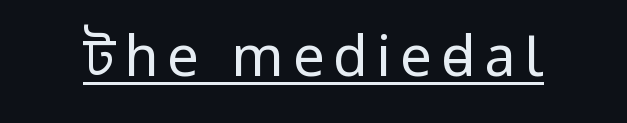
Q: Is the text bold? A: No.
Q: Is the text italic (slanted)? A: No, it is upright.
Q: Is the typeface a serif or a sans-serif typeface? A: Sans-serif.
Q: Is the text underlined? A: Yes.
Q: Width (condensed, normal, or wide)? A: Condensed.
Q: Stroke contrast? A: Low.
